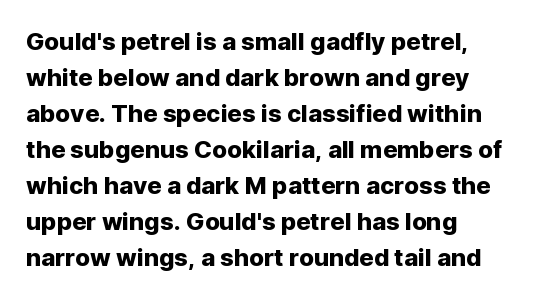
You can tell it's not italic because the verticals are truly vertical. Whoever set this chose a conventional vertical rhythm. The line texture is even and compact thanks to regular tracking. Each row of text sits above clean, open space.
